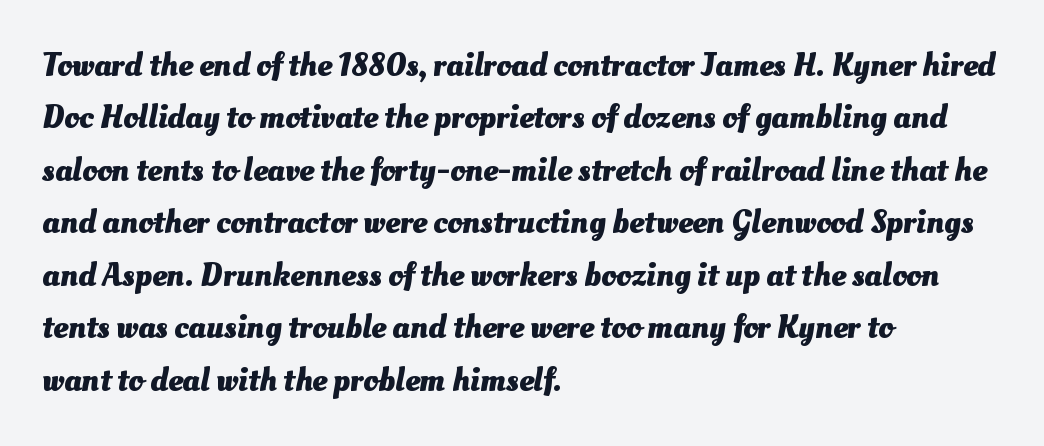
How would I describe the line gaps? Plain and ordinary. The baseline area is clear. The characters look thick and weighty, a clear bold. The rendering keeps characters at their native spacing.
